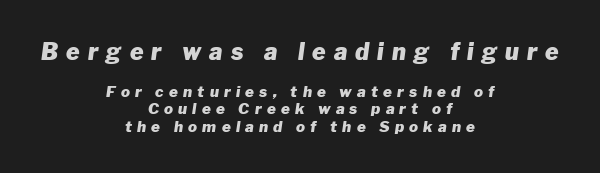
Does the weight exceed regular? Yes, all the way to bold. This sample uses expanded letter spacing, leaving extra air between glyphs. Note: larger setting up top, smaller setting below. The zone under the glyphs is completely vacant. Layout note: lines centered. In terms of posture, this sample is oblique.
